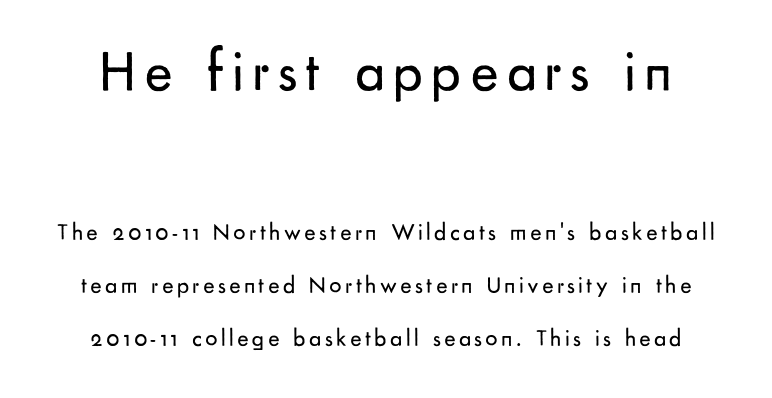
{"serif": "no", "italic": "no", "bold": "no", "weight": "regular", "width": "normal", "stroke_contrast": "low", "x_height": "small", "monospaced": "no", "underline": "no", "line_spacing": "loose", "line_spacing_ratio": 2.19, "larger_block": "first", "size_ratio": 2.46, "glyph_px": 59}
